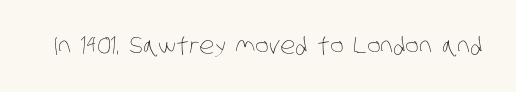
{"bold": "no", "underline": "no", "letter_spacing": "normal", "letter_spacing_em": 0.0, "glyph_px": 23}
